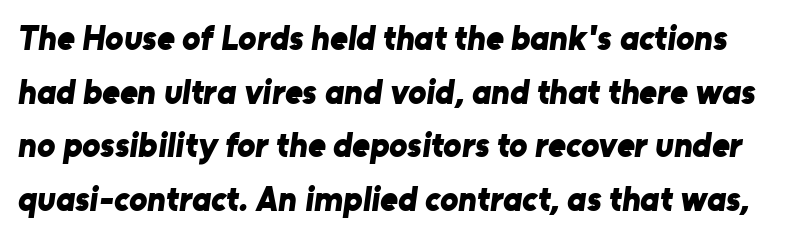
The image shows 34 px bold sans-serif type; set normal line spacing (1.58x), normal letter spacing, not underlined; low stroke contrast and a medium x-height.
